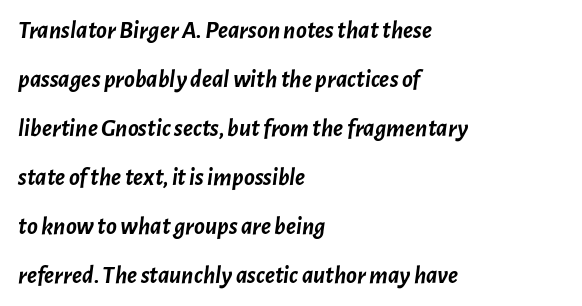
{"italic": "yes", "lean": "right", "slant_degrees": 7, "bold": "yes", "underline": "no", "align": "left", "line_spacing": "loose", "line_spacing_ratio": 1.96, "letter_spacing": "normal", "letter_spacing_em": 0.0, "glyph_px": 25}
